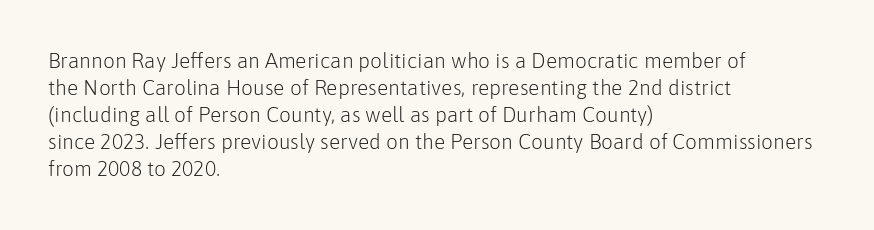
Q: Is the text bold? A: No.
Q: Is the text italic (slanted)? A: No, it is upright.
Q: Is the text underlined? A: No.
Q: How is the paragraph aligned? A: Left-aligned.
Q: Is the spacing between letters normal or unusually wide? A: Normal.
Q: Is the spacing between lines tight, normal or loose? A: Normal.
